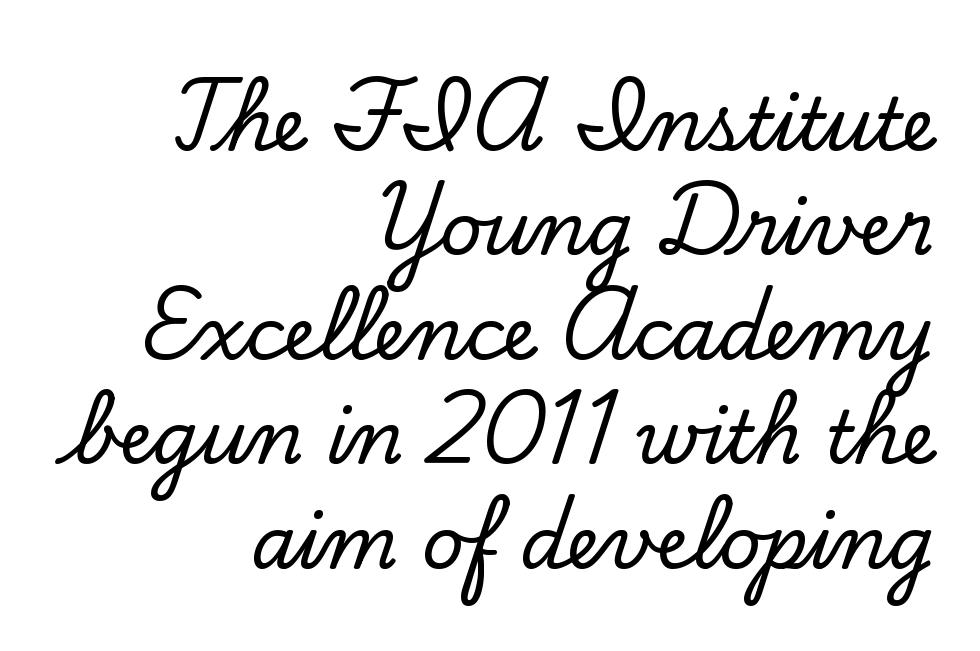
The image shows 73 px serif type; set right-aligned, normal line spacing (1.43x), normal letter spacing, not underlined; low stroke contrast and a small x-height.
